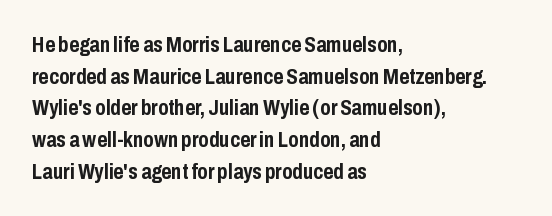
Beneath every word, the page is bare. Successive baselines arrive at the customary interval. It's the straight-up-and-down kind of type. Which margin do the lines hug? The left one — the right edge is uneven. Thick stems and heavy bowls — unmistakably bold.
